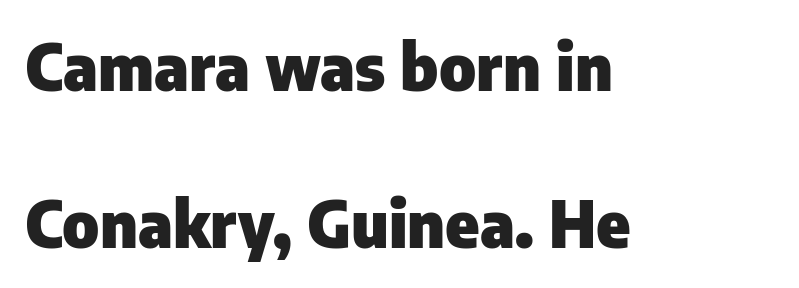
Does the copy run flush right? No — it runs flush left. To sum up the face: it is a sans, with no serifs. Students, observe: this is what heavily led, spacious text looks like. Is the type bold? Yes — the strokes are clearly thick and heavy. Italic? Not at all — the glyphs are vertical. These lines are rendered in a variable-pitch font.
